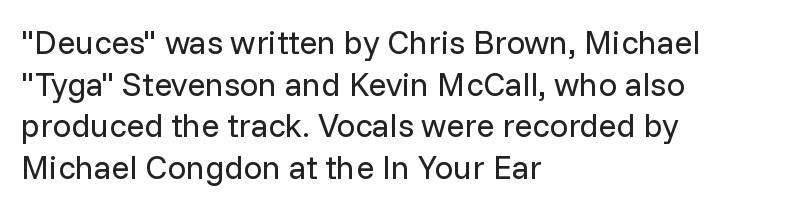
The weight would be labelled regular, book, light, or lighter still. These lines keep a tight, regular rhythm from letter to letter. The rendering uses natural spacing where letterforms have individual widths. A bare baseline throughout the passage. The typesetter chose a ragged-right arrangement here. The font's upright variant was chosen for this text.
